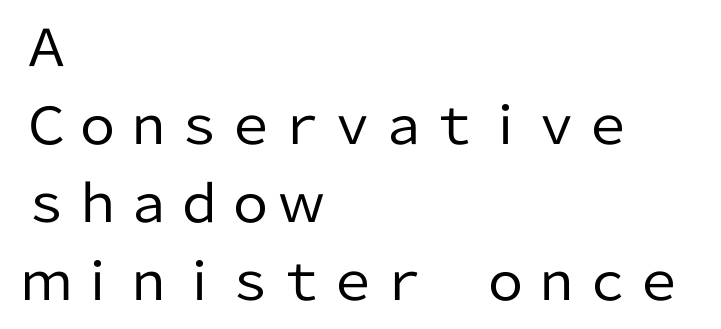
Stems and bowls with no extra thickness — not bold. Underline: absent. Where is the straight margin? On the left. The text was rendered using a sans face with plain stroke endings. Upright lettering throughout.
